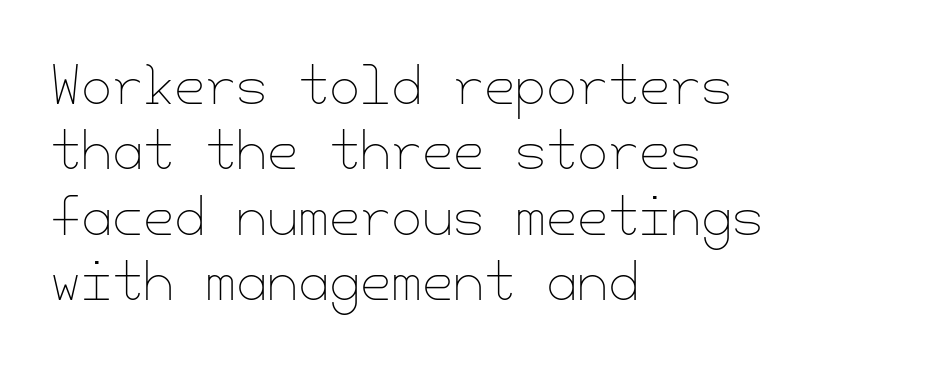
{"italic": "no", "bold": "no", "weight": "thin", "width": "normal", "stroke_contrast": "low", "x_height": "small", "underline": "no", "align": "left", "line_spacing": "normal", "line_spacing_ratio": 1.31, "letter_spacing": "normal", "letter_spacing_em": 0.0, "glyph_px": 50}
